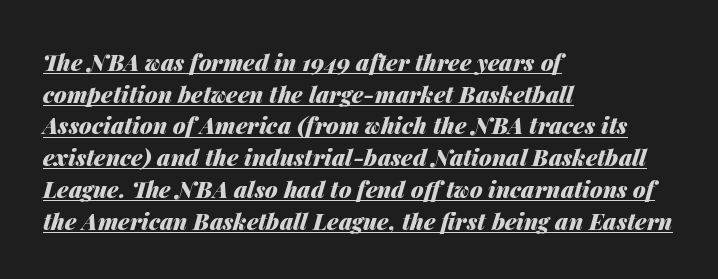
Q: Is the text bold? A: Yes.
Q: Is the text italic (slanted)? A: Yes, it leans right by about 14 degrees.
Q: Is the text underlined? A: Yes.
Q: How is the paragraph aligned? A: Left-aligned.
Q: Is the spacing between letters normal or unusually wide? A: Normal.
Q: Is the spacing between lines tight, normal or loose? A: Normal.
